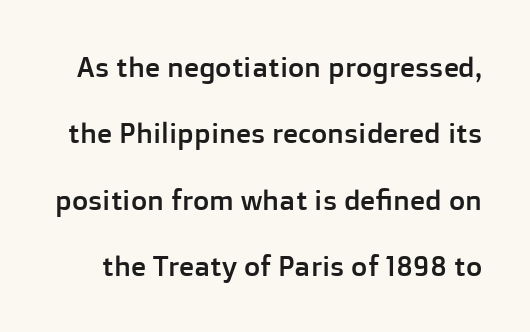
The image shows 28 px sans-serif type, upright; set loose line spacing (2.37x), normal letter spacing, not underlined; low stroke contrast and a medium x-height.
